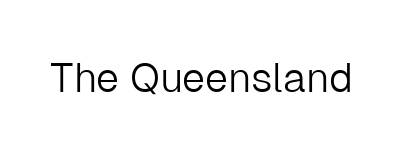
{"serif": "no", "italic": "no", "bold": "no", "weight": "light", "width": "normal", "stroke_contrast": "low", "x_height": "medium", "monospaced": "no", "underline": "no", "letter_spacing": "normal", "letter_spacing_em": 0.0, "glyph_px": 41}
